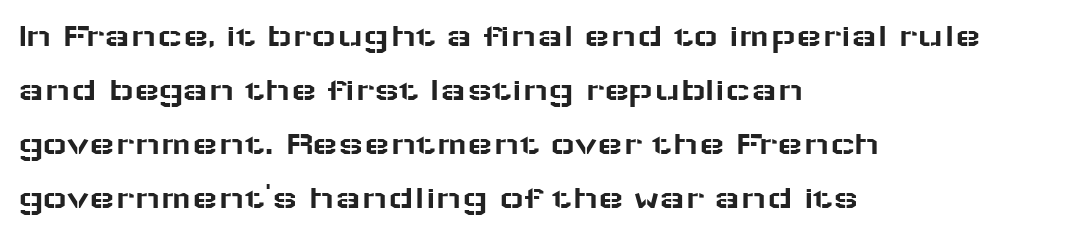
Grotesque or geometric, the face here clearly has no serifs. Each letter keeps its own natural width here, so spacing adapts to shape. Spacing between characters is what you'd get straight out of the box. Each row of text sits above clean, open space. Ordinary non-slanted type is in use.
